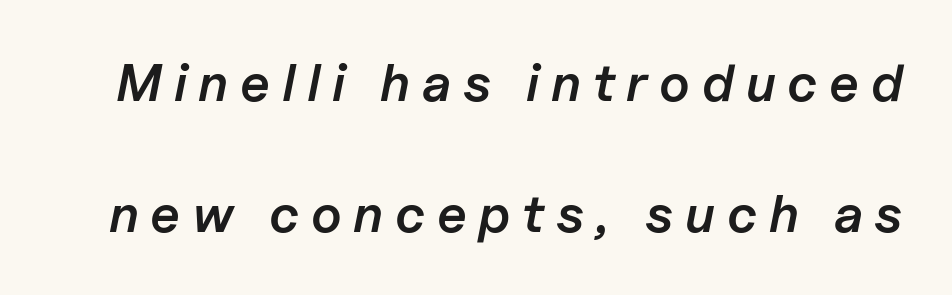
Q: Is the text bold? A: Semi-bold.
Q: Is the text italic (slanted)? A: Yes, it leans right by about 11 degrees.
Q: Is the text underlined? A: No.
Q: Is the spacing between letters normal or unusually wide? A: Unusually wide.
Q: Is the spacing between lines tight, normal or loose? A: Loose.
Q: Width (condensed, normal, or wide)? A: Normal.
Q: Stroke contrast? A: Low.
Q: x-height? A: Medium.
Q: Monospaced? A: No.
